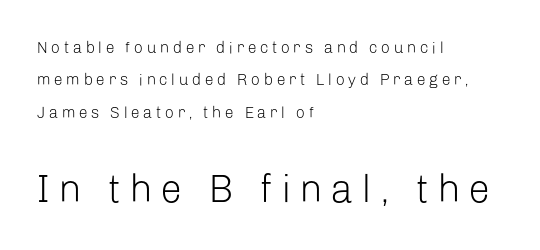
{"serif": "no", "italic": "no", "bold": "no", "weight": "light", "width": "normal", "stroke_contrast": "low", "x_height": "medium", "monospaced": "no", "underline": "no", "align": "left", "line_spacing": "loose", "line_spacing_ratio": 2.02, "letter_spacing": "wide", "letter_spacing_em": 0.21, "larger_block": "second", "size_ratio": 2.44, "glyph_px": 39}
